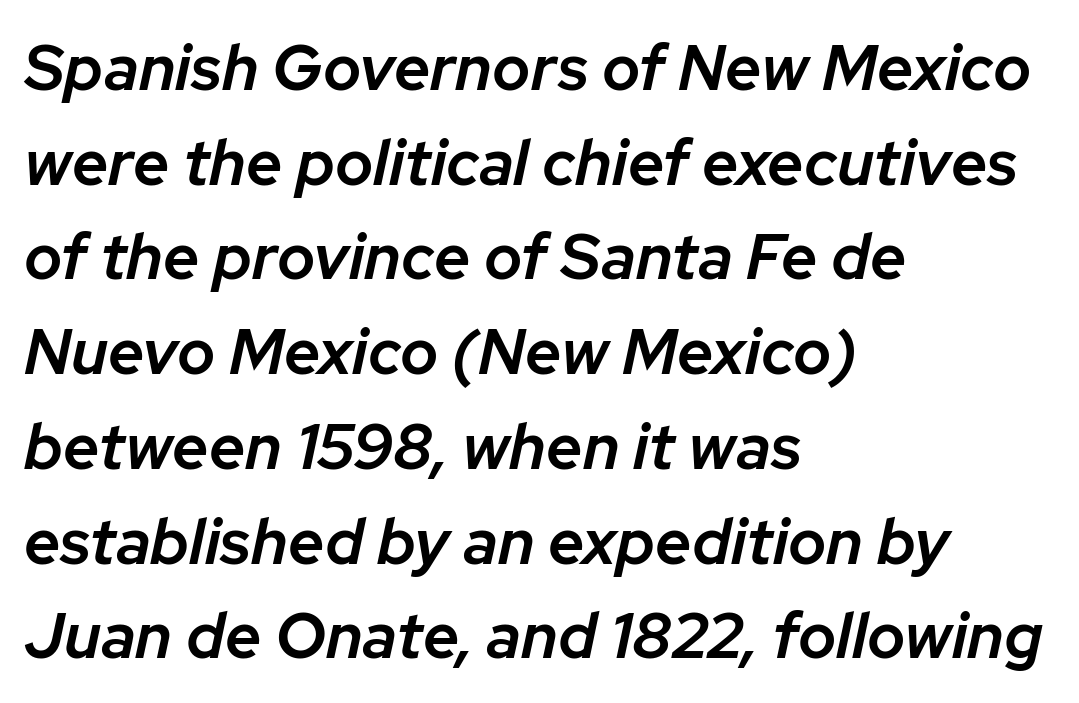
Q: Is the text bold? A: Semi-bold.
Q: Is the text italic (slanted)? A: Yes, it leans right by about 12 degrees.
Q: Is the text underlined? A: No.
Q: How is the paragraph aligned? A: Left-aligned.
Q: Is the spacing between letters normal or unusually wide? A: Normal.
Q: Is the spacing between lines tight, normal or loose? A: Normal.
Q: Width (condensed, normal, or wide)? A: Normal.
Q: Stroke contrast? A: Low.
Q: x-height? A: Medium.
Q: Monospaced? A: No.
